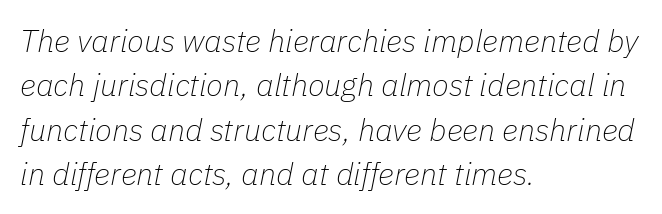
Q: Is the text bold? A: No.
Q: Is the text italic (slanted)? A: Yes, it leans right by about 11 degrees.
Q: Is the text underlined? A: No.
Q: How is the paragraph aligned? A: Left-aligned.
Q: Is the spacing between letters normal or unusually wide? A: Normal.
Q: Is the spacing between lines tight, normal or loose? A: Normal.
Q: Width (condensed, normal, or wide)? A: Normal.
Q: Stroke contrast? A: Low.
Q: x-height? A: Medium.
Q: Monospaced? A: No.
